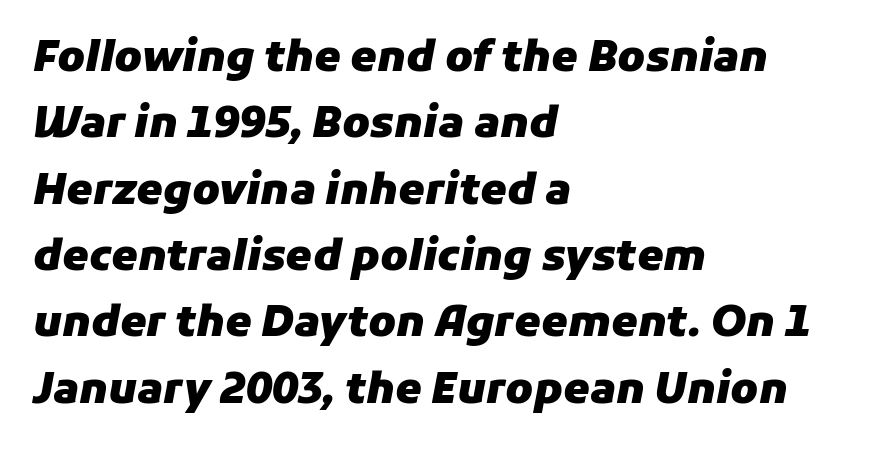
Each letter keeps its own natural width here, so spacing adapts to shape. A normal amount of white space separates one row of letters from the next. Slanted lettering throughout. Rule under the text: the space is simply empty. These lines stack with their left ends in a neat column. Heft: maximum for text — a bold.
